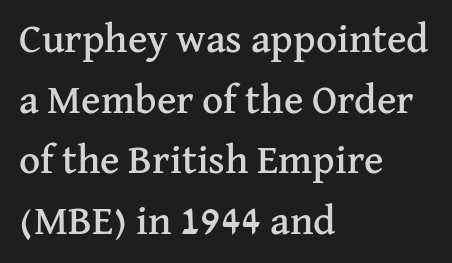
{"serif": "yes", "italic": "no", "width": "normal", "stroke_contrast": "medium", "x_height": "medium", "monospaced": "no", "underline": "no", "align": "left", "line_spacing": "normal", "line_spacing_ratio": 1.48, "letter_spacing": "normal", "letter_spacing_em": 0.0, "glyph_px": 41}
